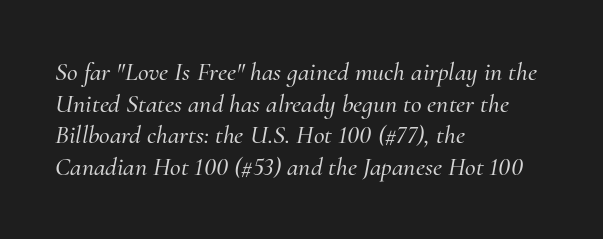
Q: Is the text italic (slanted)? A: Yes, it leans right by about 10 degrees.
Q: Is the text underlined? A: No.
Q: How is the paragraph aligned? A: Left-aligned.
Q: Is the spacing between letters normal or unusually wide? A: Normal.
